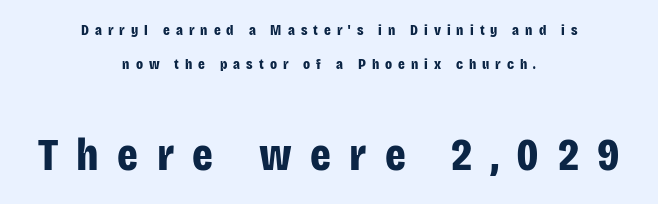
Which of the two is more prominent by size? The second, at the bottom. A student would call this center alignment; a typographer would say set centered. These lines have a slow, spaced-out rhythm from letter to letter. Typographic density is high because the face is bold. Rule under the text: the space is simply empty. The glyphs in this specimen are sans serif.
